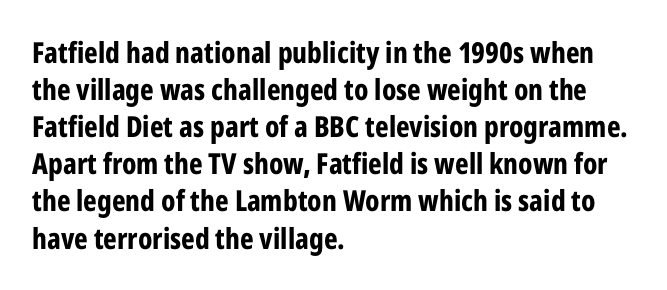
{"serif": "no", "italic": "no", "bold": "yes", "weight": "bold", "width": "condensed", "stroke_contrast": "low", "x_height": "medium", "monospaced": "no", "underline": "no", "align": "left", "line_spacing": "normal", "line_spacing_ratio": 1.28, "letter_spacing": "normal", "letter_spacing_em": 0.0, "glyph_px": 29}
